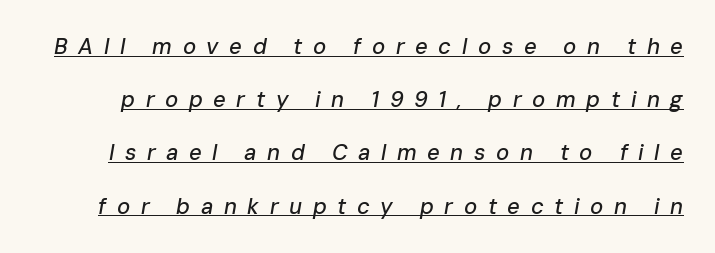
Q: Is the text italic (slanted)? A: Yes, it leans right by about 10 degrees.
Q: Is the text underlined? A: Yes.
Q: Is the spacing between letters normal or unusually wide? A: Unusually wide.
Q: Is the spacing between lines tight, normal or loose? A: Loose.
